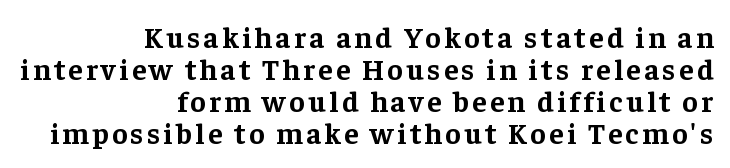
Q: Is the text bold? A: Yes.
Q: Is the text italic (slanted)? A: No, it is upright.
Q: Is the typeface a serif or a sans-serif typeface? A: Serif.
Q: Is the text underlined? A: No.
Q: How is the paragraph aligned? A: Right-aligned.
Q: Is the spacing between lines tight, normal or loose? A: Tight.
Q: Width (condensed, normal, or wide)? A: Normal.
Q: Stroke contrast? A: Low.
Q: x-height? A: Medium.
Q: Monospaced? A: No.
